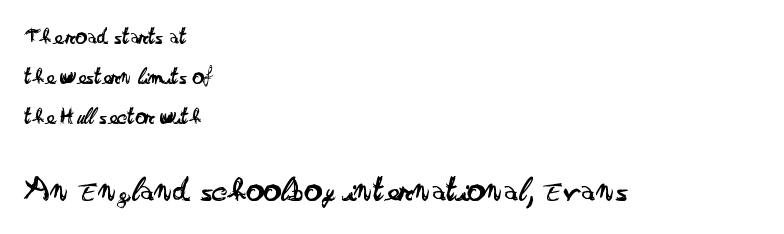
Q: Is the text bold? A: No.
Q: Is the text italic (slanted)? A: No, it is upright.
Q: Is the typeface a serif or a sans-serif typeface? A: Sans-serif.
Q: Is the text underlined? A: No.
Q: How is the paragraph aligned? A: Left-aligned.
Q: Is the spacing between letters normal or unusually wide? A: Normal.
Q: Which block of text is set in a larger size, the first (top) or the second (bottom)? A: The second (bottom) one.
Q: Width (condensed, normal, or wide)? A: Wide.
Q: Stroke contrast? A: Low.
Q: x-height? A: Small.
Q: Monospaced? A: No.
